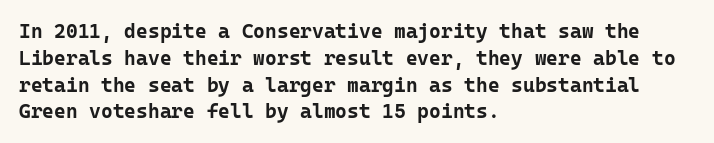
It's the straight-up-and-down kind of type. The letters sit at their default tracking, neither squeezed nor spread. Line starts are locked; line ends wander. This is heavy type, rendered in bold. Baseline-to-baseline distance is the conventional proportion of letter height.
